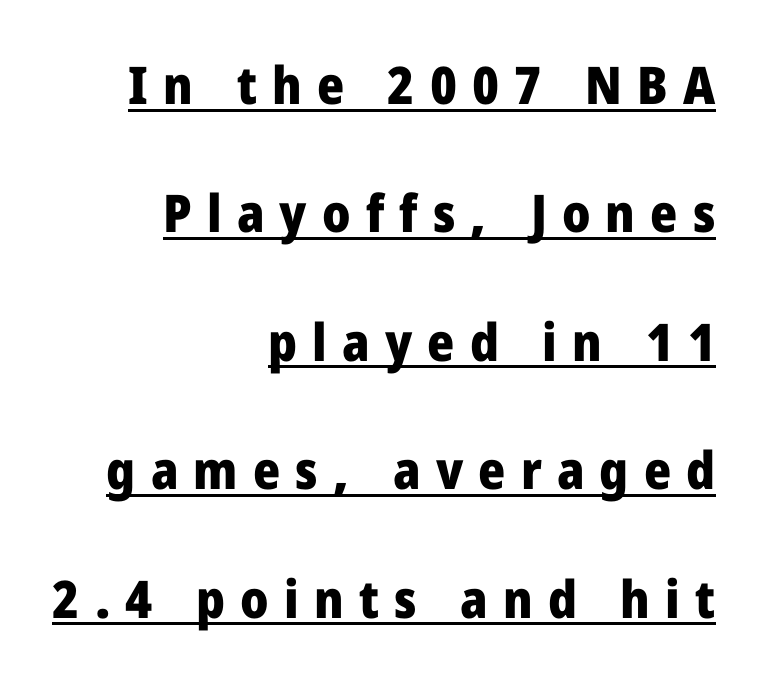
Q: Is the text bold? A: Yes.
Q: Is the text italic (slanted)? A: No, it is upright.
Q: Is the typeface a serif or a sans-serif typeface? A: Sans-serif.
Q: Is the text underlined? A: Yes.
Q: How is the paragraph aligned? A: Right-aligned.
Q: Is the spacing between letters normal or unusually wide? A: Unusually wide.
Q: Is the spacing between lines tight, normal or loose? A: Loose.
Q: Width (condensed, normal, or wide)? A: Normal.
Q: Stroke contrast? A: Low.
Q: x-height? A: Medium.
Q: Monospaced? A: No.
